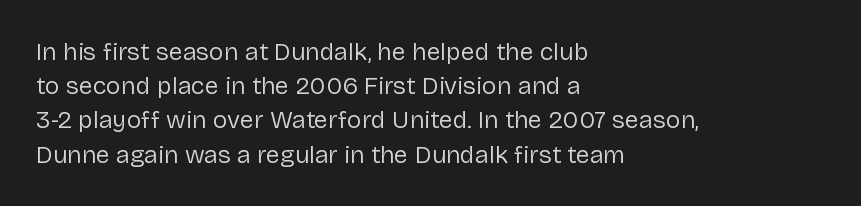
Q: Is the text bold? A: No.
Q: Is the text italic (slanted)? A: No, it is upright.
Q: Is the text underlined? A: No.
Q: How is the paragraph aligned? A: Left-aligned.
Q: Is the spacing between letters normal or unusually wide? A: Normal.
Q: Is the spacing between lines tight, normal or loose? A: Normal.
